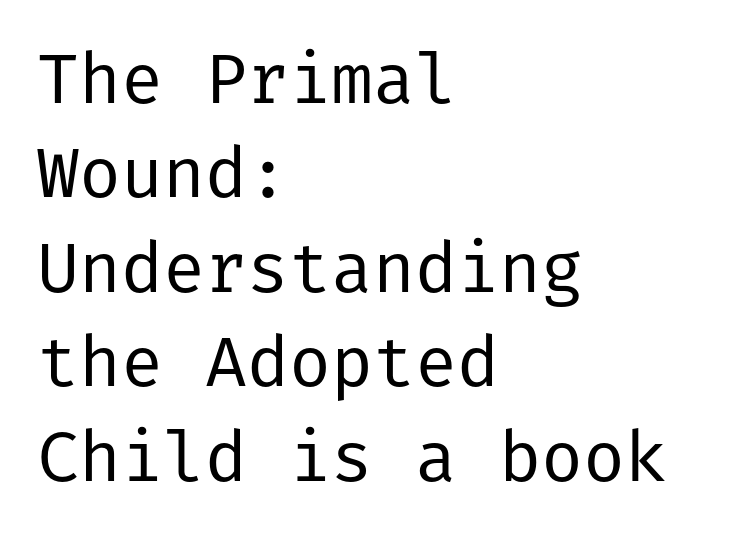
{"serif": "no", "italic": "no", "bold": "no", "weight": "regular", "width": "normal", "stroke_contrast": "low", "x_height": "medium", "underline": "no", "align": "left", "line_spacing": "normal", "line_spacing_ratio": 1.35, "letter_spacing": "normal", "letter_spacing_em": 0.0, "glyph_px": 70}
